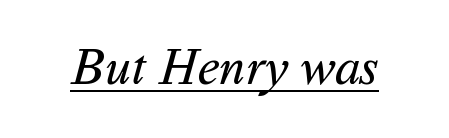
Q: Is the text bold? A: No.
Q: Is the typeface a serif or a sans-serif typeface? A: Sans-serif.
Q: Is the text underlined? A: Yes.
Q: Is the spacing between letters normal or unusually wide? A: Normal.
Q: Width (condensed, normal, or wide)? A: Normal.
Q: Stroke contrast? A: Medium.
Q: x-height? A: Medium.
Q: Monospaced? A: No.
